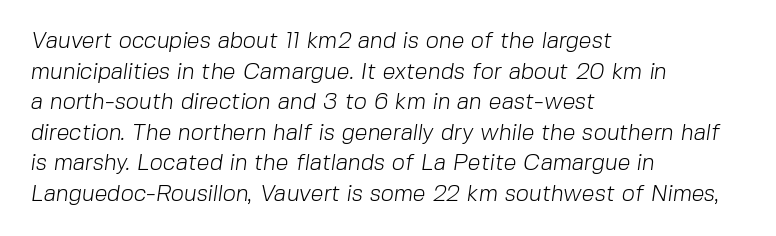
Casual observation: everything's shoved over to the left. The foot of each line stays bare and open. How are the letters spaced? Ordinarily, with no added tracking. Each stroke keeps to a modest, everyday thickness or less.
